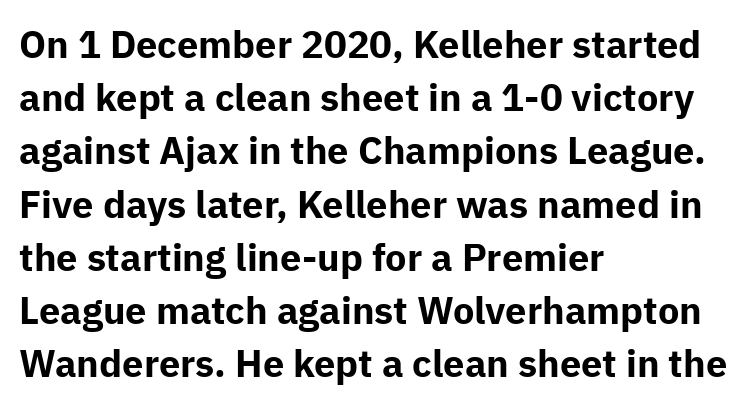
Q: Is the text bold? A: Yes.
Q: Is the text italic (slanted)? A: No, it is upright.
Q: Is the typeface a serif or a sans-serif typeface? A: Sans-serif.
Q: Is the text underlined? A: No.
Q: How is the paragraph aligned? A: Left-aligned.
Q: Is the spacing between letters normal or unusually wide? A: Normal.
Q: Is the spacing between lines tight, normal or loose? A: Normal.
Q: Width (condensed, normal, or wide)? A: Normal.
Q: Stroke contrast? A: Low.
Q: x-height? A: Medium.
Q: Monospaced? A: No.
